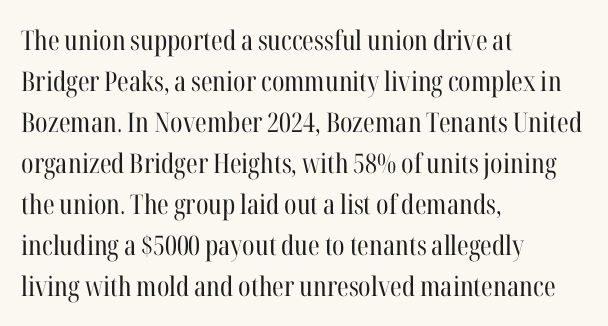
Q: Is the text bold? A: No.
Q: Is the text italic (slanted)? A: No, it is upright.
Q: Is the text underlined? A: No.
Q: How is the paragraph aligned? A: Left-aligned.
Q: Is the spacing between letters normal or unusually wide? A: Normal.
Q: Is the spacing between lines tight, normal or loose? A: Normal.
